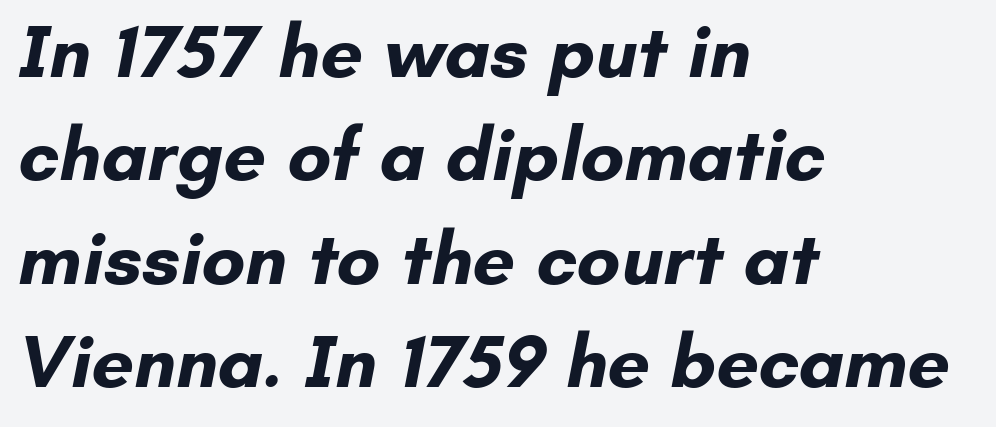
Q: Is the text bold? A: Yes.
Q: Is the typeface a serif or a sans-serif typeface? A: Sans-serif.
Q: Is the text underlined? A: No.
Q: How is the paragraph aligned? A: Left-aligned.
Q: Is the spacing between letters normal or unusually wide? A: Normal.
Q: Is the spacing between lines tight, normal or loose? A: Normal.
Q: Width (condensed, normal, or wide)? A: Normal.
Q: Stroke contrast? A: Low.
Q: x-height? A: Small.
Q: Monospaced? A: No.
